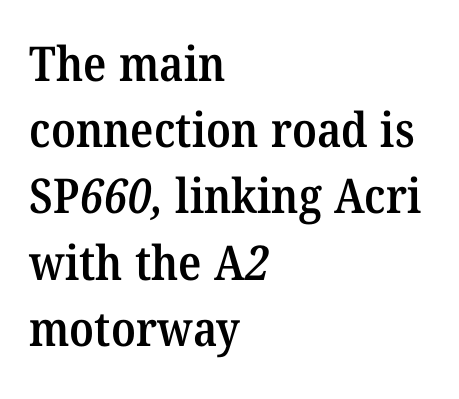
{"serif": "yes", "bold": "semi", "weight": "semibold", "width": "normal", "stroke_contrast": "medium", "x_height": "medium", "monospaced": "no", "underline": "no", "align": "left", "line_spacing": "normal", "line_spacing_ratio": 1.38, "letter_spacing": "normal", "letter_spacing_em": 0.0, "glyph_px": 48}
